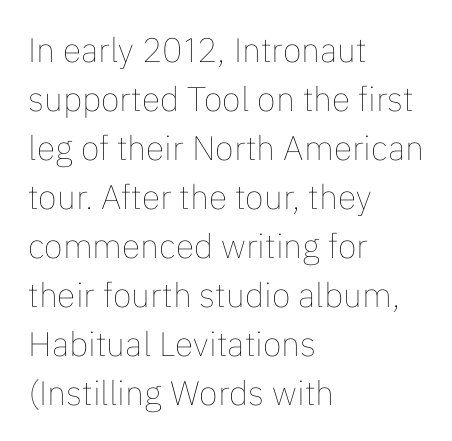
{"italic": "no", "bold": "no", "weight": "thin", "width": "normal", "stroke_contrast": "low", "x_height": "medium", "monospaced": "no", "underline": "no", "align": "left", "line_spacing": "normal", "line_spacing_ratio": 1.44, "letter_spacing": "normal", "letter_spacing_em": 0.0, "glyph_px": 34}
